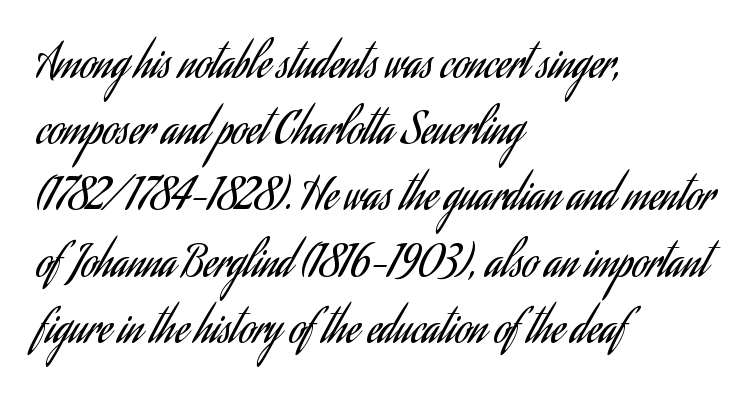
The image shows 43 px regular-weight, condensed sans-serif type; set left-aligned, normal line spacing (1.54x), normal letter spacing, not underlined; low stroke contrast and a small x-height.
